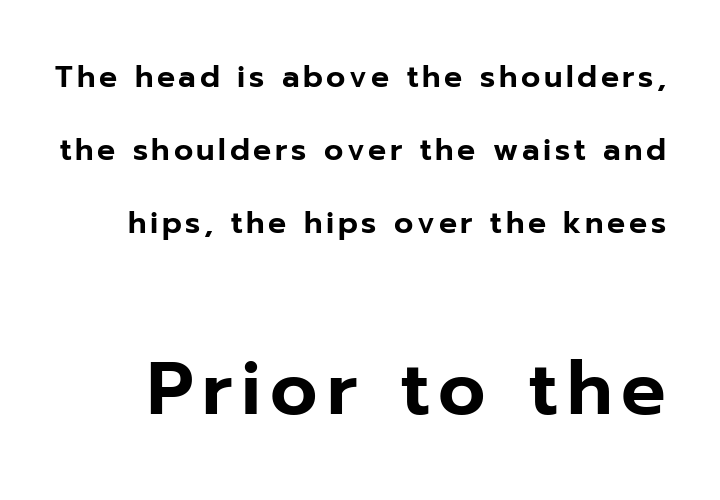
{"serif": "no", "italic": "no", "width": "normal", "stroke_contrast": "low", "x_height": "medium", "monospaced": "no", "underline": "no", "line_spacing": "loose", "line_spacing_ratio": 2.44, "larger_block": "second", "size_ratio": 2.47, "glyph_px": 74}
